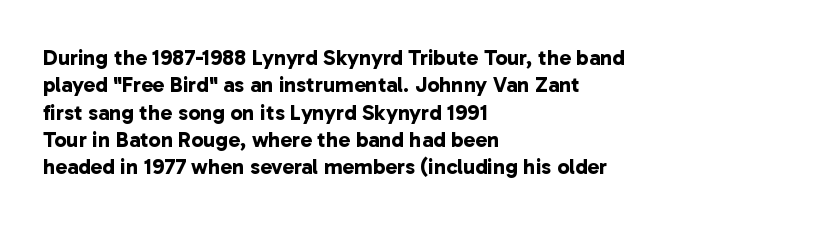
The image shows 22 px bold type; set left-aligned, line spacing 1.24x, normal letter spacing, not underlined.
